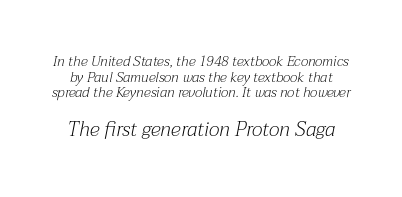
The image shows 20 px text type, italic (leaning right); set tight line spacing (1.12x), normal letter spacing, not underlined; the second (bottom) block is 1.43x larger.
